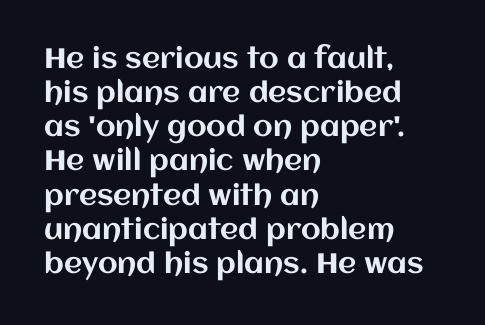
Q: Is the text italic (slanted)? A: No, it is upright.
Q: Is the text underlined? A: No.
Q: How is the paragraph aligned? A: Left-aligned.
Q: Is the spacing between letters normal or unusually wide? A: Normal.
Q: Width (condensed, normal, or wide)? A: Normal.
Q: Stroke contrast? A: Medium.
Q: x-height? A: Large.
Q: Monospaced? A: No.
